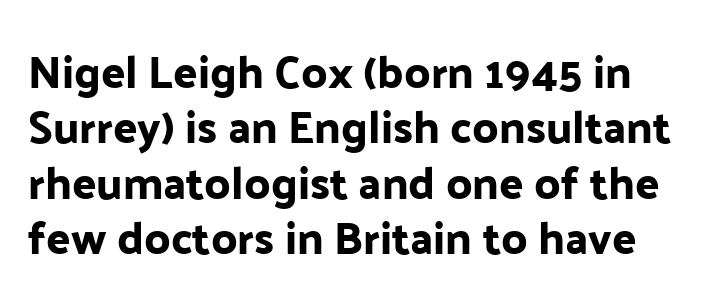
{"serif": "no", "italic": "no", "width": "normal", "stroke_contrast": "low", "x_height": "medium", "monospaced": "no", "underline": "no", "line_spacing_ratio": 1.23, "letter_spacing": "normal", "letter_spacing_em": 0.0, "glyph_px": 45}
